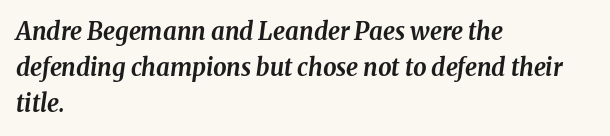
Any mark beneath the type? The region is blank. This is oblique type, the kind used for emphasis or titles. Teacher's note: observe the even left margin — that is flush-left alignment. Compared with typical body copy, the letter spacing here is the same. The leading is moderate, giving the passage an even texture.
